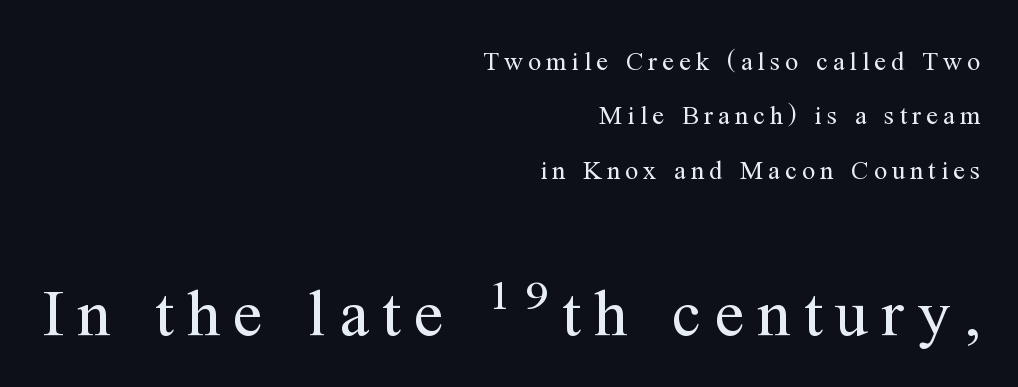
The image shows 66 px regular-weight serif type, upright; set right-aligned, loose line spacing (2.09x), unusually wide letter spacing (+0.2 em), not underlined; the second (bottom) block is 2.54x larger; medium stroke contrast and a medium x-height.
